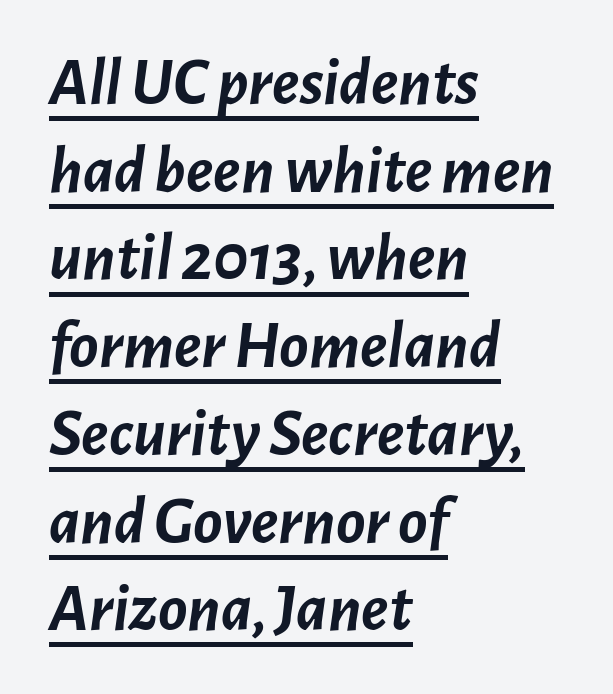
Q: Is the text bold? A: Yes.
Q: Is the text italic (slanted)? A: Yes, it leans right by about 7 degrees.
Q: Is the text underlined? A: Yes.
Q: How is the paragraph aligned? A: Left-aligned.
Q: Is the spacing between letters normal or unusually wide? A: Normal.
Q: Is the spacing between lines tight, normal or loose? A: Normal.
Q: Width (condensed, normal, or wide)? A: Normal.
Q: Stroke contrast? A: Low.
Q: x-height? A: Medium.
Q: Monospaced? A: No.
